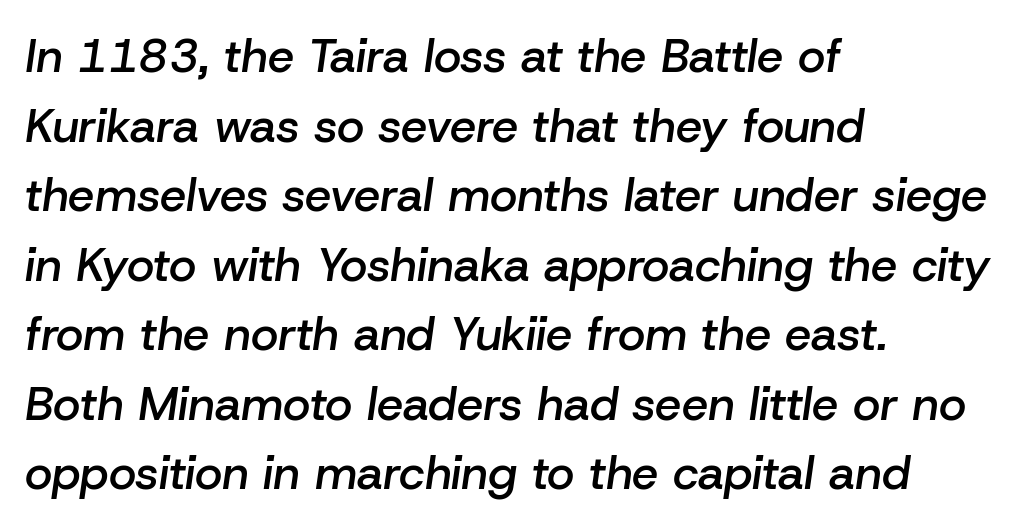
The image shows 47 px semibold type, italic (leaning right); set left-aligned, normal line spacing (1.48x), normal letter spacing, not underlined; low stroke contrast and a medium x-height.
